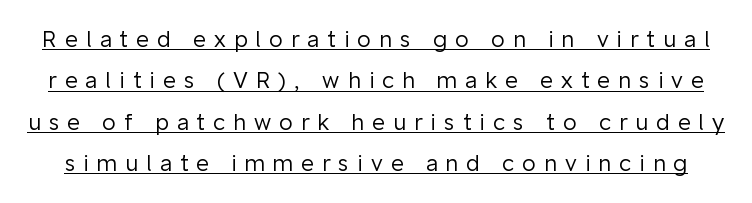
The typesetting does not lean heavy: it is not bold. Rendered with straight, roman letterforms. Caption: lettering with a line underneath. Look at the tracking — it's clearly loosened, letters drifting apart.
